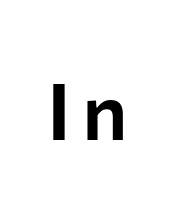
The area under the type is left untouched. This sample has the flowing, uneven cadence of proportional lettering. Are there feet on the stems? There aren't — it's a sans. Unlike italic type, these characters show no tilt at all.
